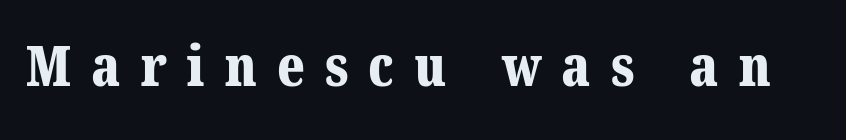
Q: Is the text bold? A: Yes.
Q: Is the typeface a serif or a sans-serif typeface? A: Serif.
Q: Is the text underlined? A: No.
Q: Is the spacing between letters normal or unusually wide? A: Unusually wide.
Q: Width (condensed, normal, or wide)? A: Normal.
Q: Stroke contrast? A: Medium.
Q: x-height? A: Medium.
Q: Monospaced? A: No.
